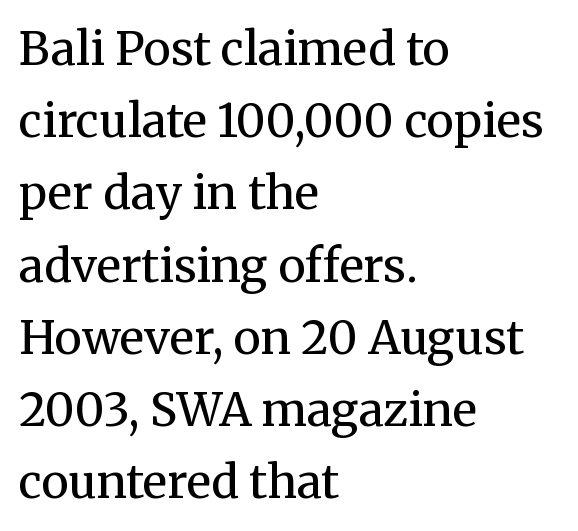
The image shows 46 px regular-weight serif type, upright; set left-aligned, normal line spacing (1.57x), normal letter spacing, not underlined; medium stroke contrast and a medium x-height.
